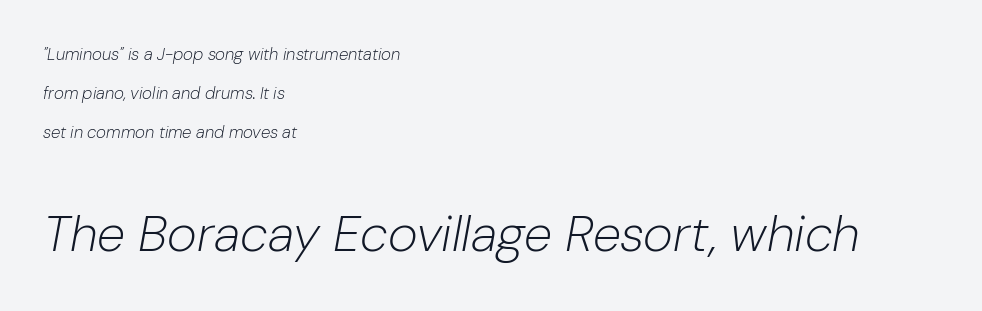
The image shows 51 px light type, italic (leaning right); set left-aligned, loose line spacing (2.28x), normal letter spacing, not underlined; the second (bottom) block is 3.0x larger; low stroke contrast and a medium x-height.
